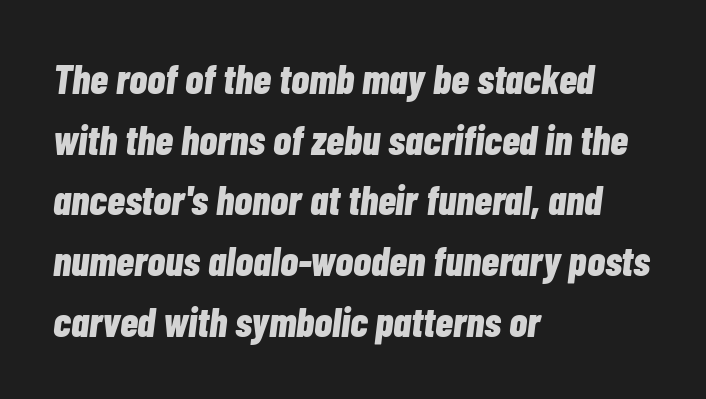
The image shows 41 px bold, condensed type, italic (leaning right); set left-aligned, normal line spacing (1.48x), normal letter spacing, not underlined; low stroke contrast and a medium x-height.
